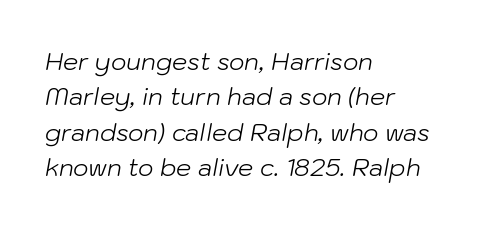
Q: Is the text bold? A: No.
Q: Is the text italic (slanted)? A: Yes, it leans right by about 10 degrees.
Q: Is the text underlined? A: No.
Q: How is the paragraph aligned? A: Left-aligned.
Q: Is the spacing between letters normal or unusually wide? A: Normal.
Q: Is the spacing between lines tight, normal or loose? A: Normal.
